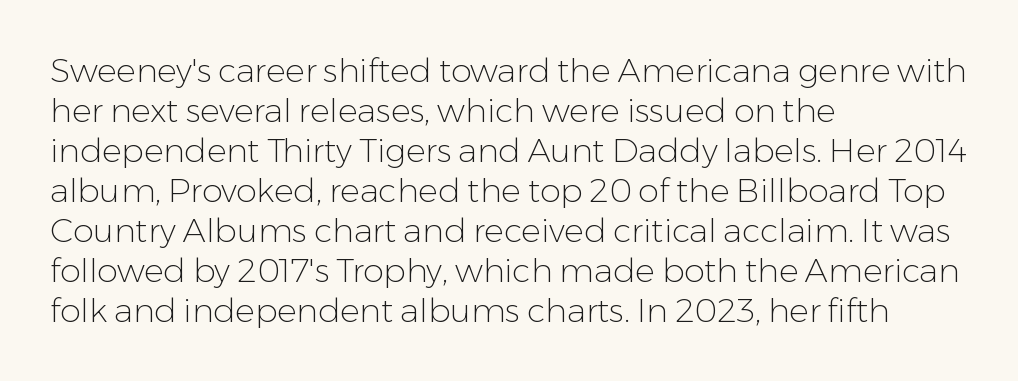
The image shows 33 px light sans-serif type, upright; set left-aligned, line spacing 1.21x, normal letter spacing, not underlined; low stroke contrast and a medium x-height.
